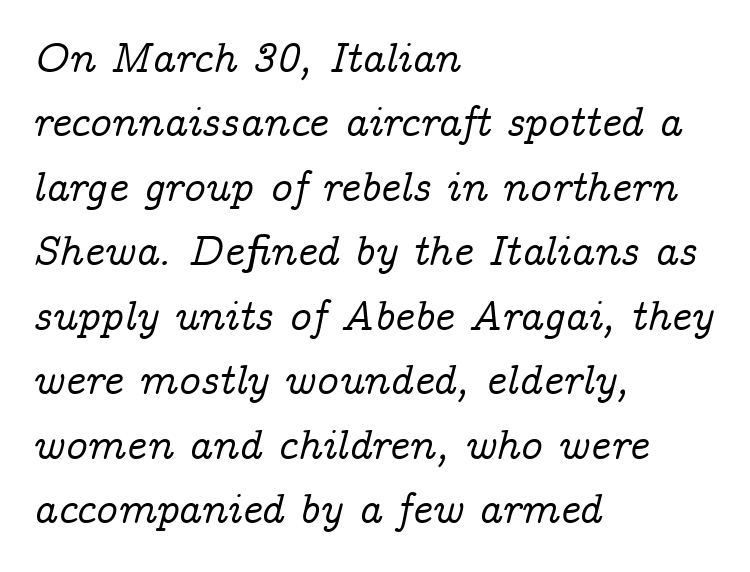
Are there feet on the stems? There are — it's a serif. This is oblique type, the kind used for emphasis or titles. Plain, unruled lines of type. Is there much room between lines? A standard amount, neither cramped nor airy.
